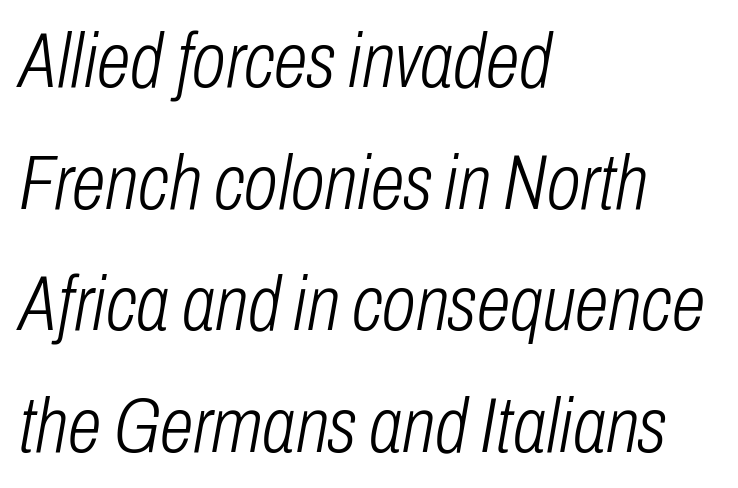
Q: Is the text bold? A: No.
Q: Is the text italic (slanted)? A: Yes, it leans right by about 10 degrees.
Q: Is the text underlined? A: No.
Q: How is the paragraph aligned? A: Left-aligned.
Q: Is the spacing between letters normal or unusually wide? A: Normal.
Q: Is the spacing between lines tight, normal or loose? A: Normal.
Q: Width (condensed, normal, or wide)? A: Condensed.
Q: Stroke contrast? A: Low.
Q: x-height? A: Medium.
Q: Monospaced? A: No.
